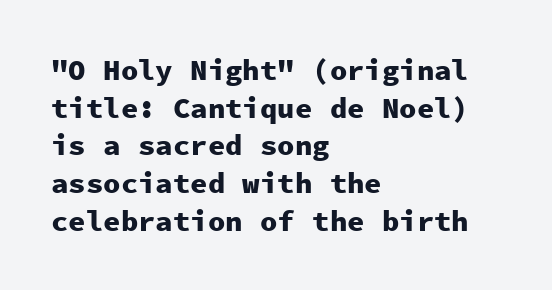
Rule under the text: the space is simply empty. Is this a fixed-width face? Yes — each glyph sits in an identical cell. When letters stand straight like this, we call the style roman or upright. Heavy-handed strokes throughout: this text is bold.
